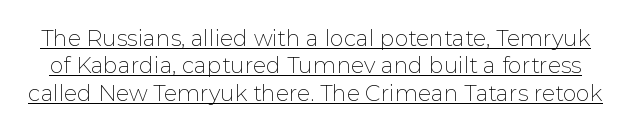
The image shows 22 px text type, upright; set normal line spacing (1.25x), normal letter spacing, underlined.
